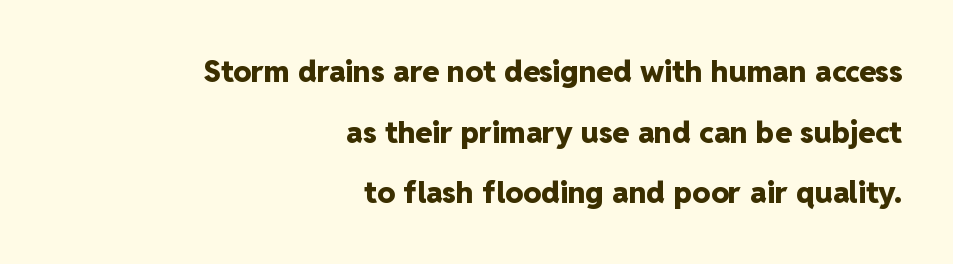
Q: Is the text bold? A: Yes.
Q: Is the text italic (slanted)? A: No, it is upright.
Q: Is the typeface a serif or a sans-serif typeface? A: Sans-serif.
Q: Is the text underlined? A: No.
Q: How is the paragraph aligned? A: Right-aligned.
Q: Is the spacing between letters normal or unusually wide? A: Normal.
Q: Is the spacing between lines tight, normal or loose? A: Loose.
Q: Width (condensed, normal, or wide)? A: Normal.
Q: Stroke contrast? A: Low.
Q: x-height? A: Medium.
Q: Monospaced? A: No.
